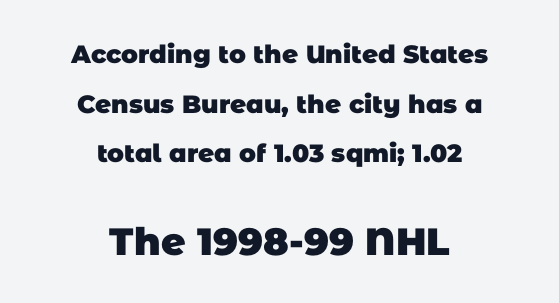
{"serif": "no", "bold": "yes", "weight": "heavy", "width": "normal", "stroke_contrast": "low", "x_height": "large", "monospaced": "no", "underline": "no", "align": "center", "line_spacing": "loose", "line_spacing_ratio": 1.99, "letter_spacing": "normal", "letter_spacing_em": 0.0, "larger_block": "second", "size_ratio": 1.52, "glyph_px": 38}
